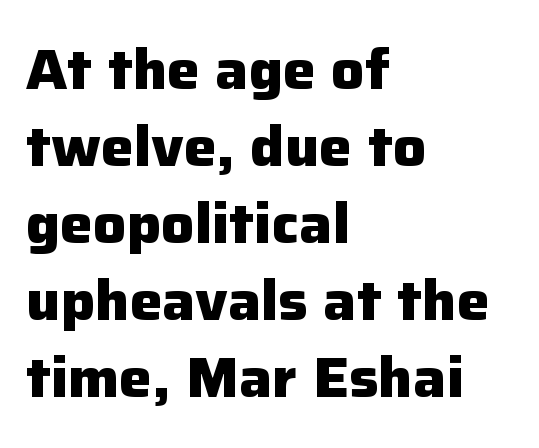
Q: Is the text bold? A: Yes.
Q: Is the text italic (slanted)? A: No, it is upright.
Q: Is the typeface a serif or a sans-serif typeface? A: Sans-serif.
Q: Is the text underlined? A: No.
Q: How is the paragraph aligned? A: Left-aligned.
Q: Is the spacing between letters normal or unusually wide? A: Normal.
Q: Is the spacing between lines tight, normal or loose? A: Normal.
Q: Width (condensed, normal, or wide)? A: Normal.
Q: Stroke contrast? A: Low.
Q: x-height? A: Medium.
Q: Monospaced? A: No.
